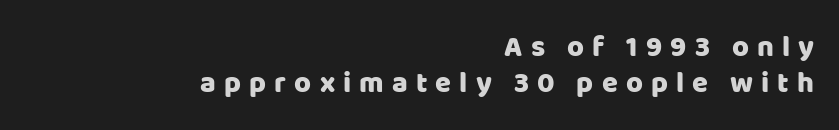
The image shows 29 px sans-serif type, upright; set right-aligned, normal line spacing (1.25x), unusually wide letter spacing (+0.28 em), not underlined; low stroke contrast and a large x-height.
